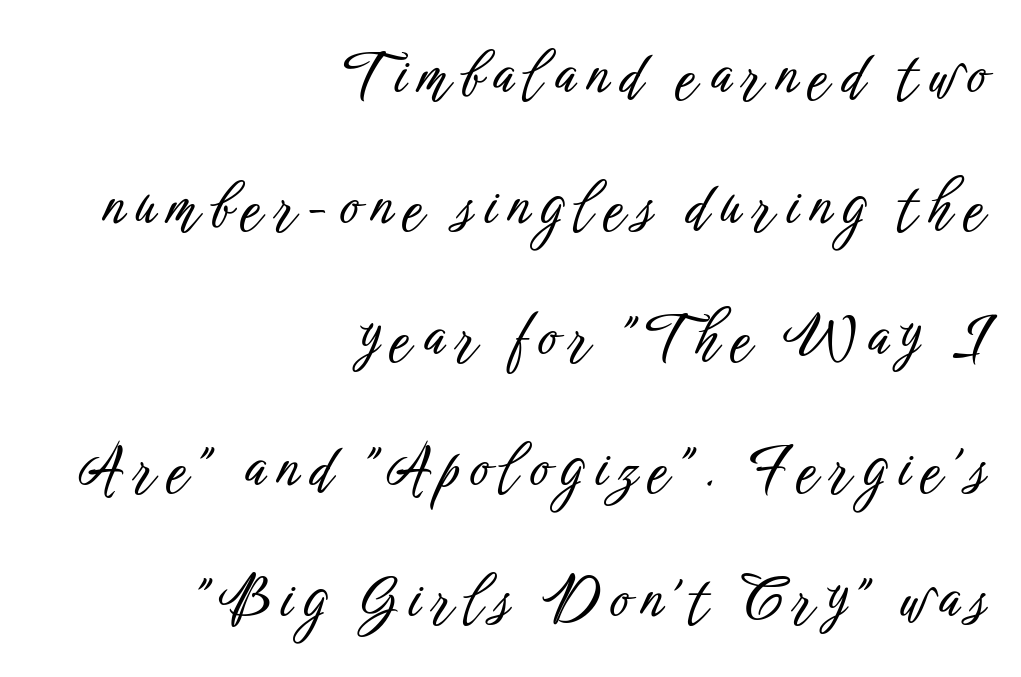
The image shows 58 px condensed sans-serif type; set right-aligned, loose line spacing (2.26x), unusually wide letter spacing (+0.2 em), not underlined; low stroke contrast and a medium x-height.
